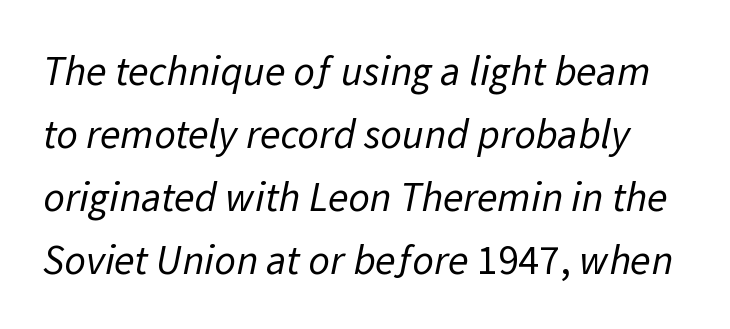
The image shows 42 px regular-weight sans-serif type; set normal line spacing (1.5x), normal letter spacing, not underlined; low stroke contrast and a medium x-height.
